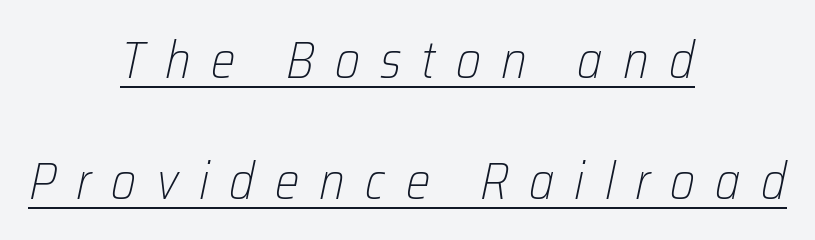
Line spacing here is loose. Is the type heavy? It reads as light-to-regular instead. Glance below the letters and you will spot a drawn line. Spacing verdict: proportional, widths tailored to each character. The text carries the slant typical of an italic or oblique font. The letterforms stand isolated, each surrounded by extra space.
